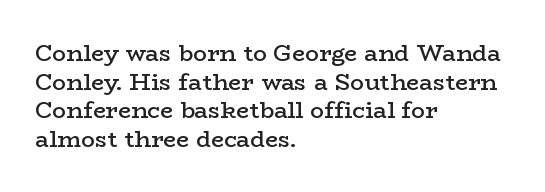
The image shows 23 px text type, upright; set left-aligned, line spacing 1.24x, normal letter spacing, not underlined.
